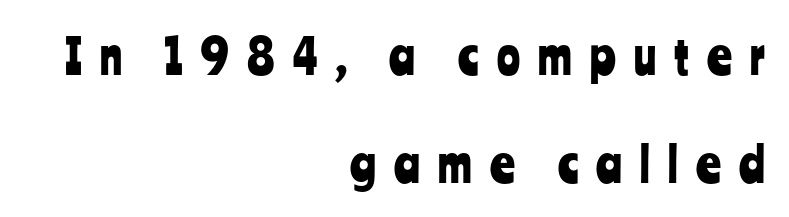
Whoever set this chose breathing room over compactness in the vertical rhythm. These lines are composed in type without serifs. The lettering stays uniformly vertical, giving the passage a roman look. Is the letter spacing exaggerated? Yes — the characters are pushed far apart.
